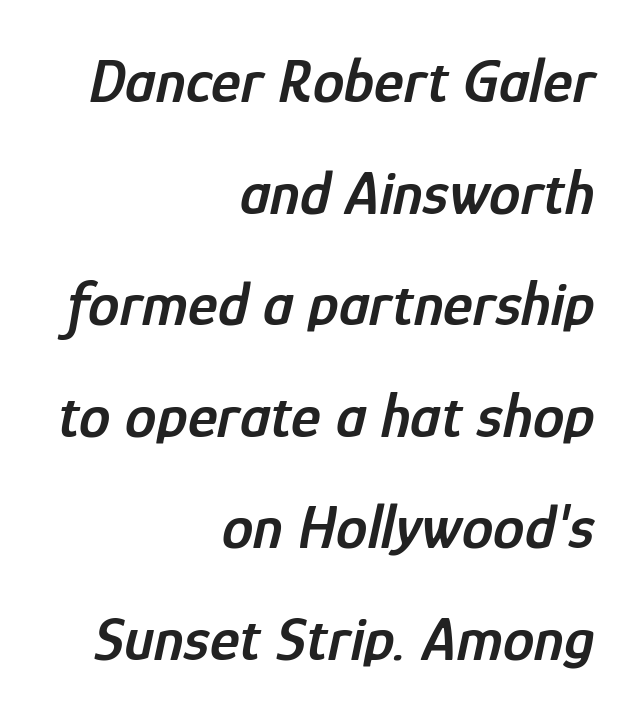
{"italic": "yes", "lean": "right", "slant_degrees": 12, "bold": "semi", "weight": "semibold", "width": "condensed", "stroke_contrast": "low", "x_height": "medium", "monospaced": "no", "underline": "no", "align": "right", "line_spacing_ratio": 1.77, "letter_spacing": "normal", "letter_spacing_em": 0.0, "glyph_px": 63}
